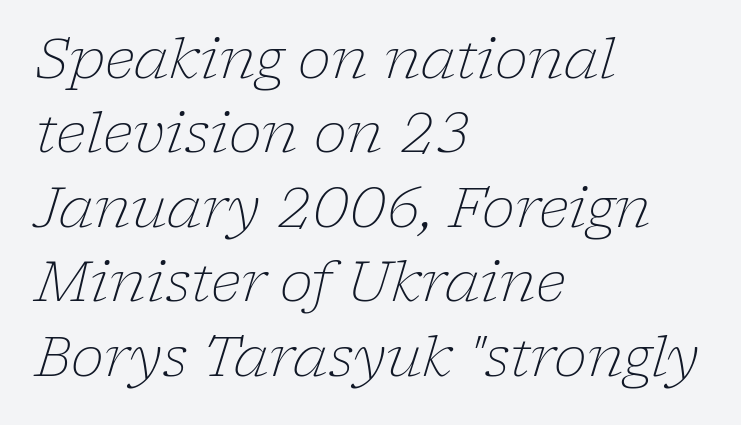
Each stroke keeps to a modest, everyday thickness or less. Leading: standard. The horizontal fit of the characters is conventional and even. Font category for this specimen: serif. Emphasis-style slanted type is in use. Anything drawn beneath the words? Only blank space.
